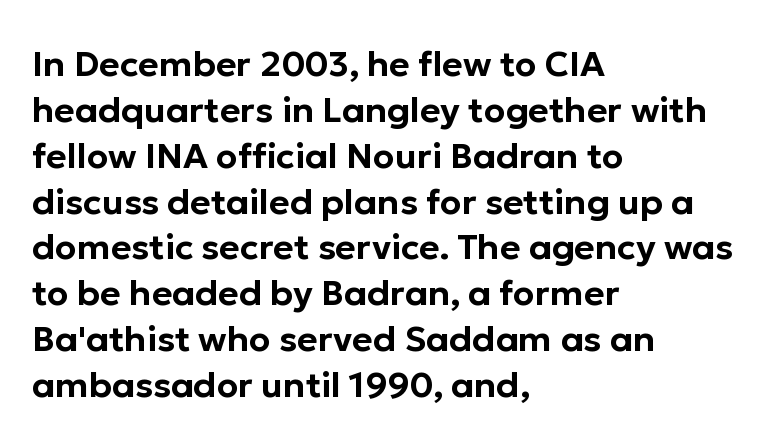
Q: Is the text italic (slanted)? A: No, it is upright.
Q: Is the typeface a serif or a sans-serif typeface? A: Sans-serif.
Q: Is the text underlined? A: No.
Q: How is the paragraph aligned? A: Left-aligned.
Q: Is the spacing between letters normal or unusually wide? A: Normal.
Q: Is the spacing between lines tight, normal or loose? A: Normal.
Q: Width (condensed, normal, or wide)? A: Normal.
Q: Stroke contrast? A: Low.
Q: x-height? A: Medium.
Q: Monospaced? A: No.
